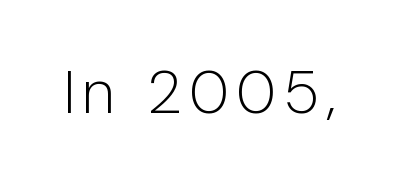
{"serif": "no", "italic": "no", "bold": "no", "weight": "light", "width": "normal", "stroke_contrast": "low", "x_height": "medium", "monospaced": "no", "underline": "no", "glyph_px": 61}
